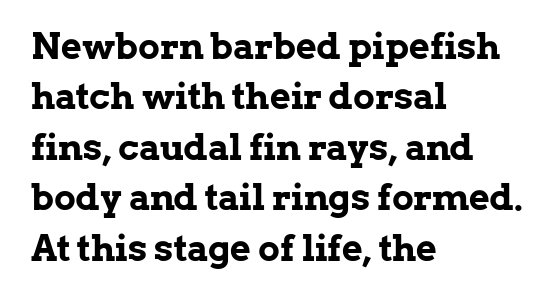
Inter-character spacing is left at the font's built-in metrics. Underline: absent. The passage shown is emphatically bold. Font category for this specimen: serif. The font's upright variant was chosen for this text. The passage shown is typed in a proportional face where columns would drift.
